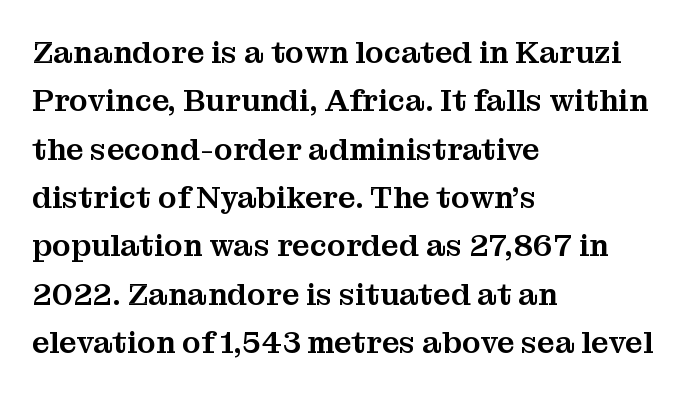
The image shows 31 px serif type, upright; set left-aligned, normal line spacing (1.56x), normal letter spacing, not underlined; medium stroke contrast and a medium x-height.
